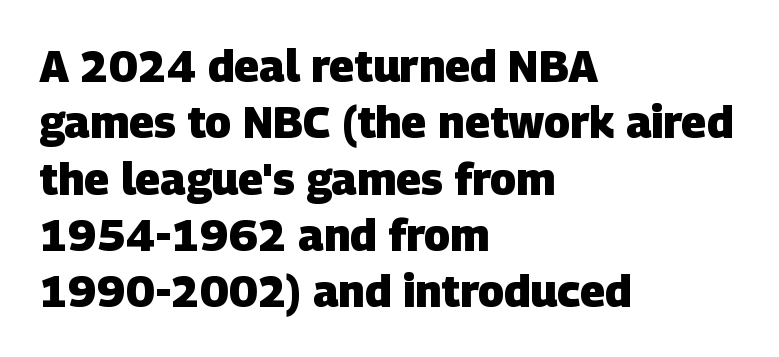
The image shows 44 px heavy sans-serif type; set left-aligned, normal line spacing (1.28x), normal letter spacing, not underlined; low stroke contrast and a large x-height.
